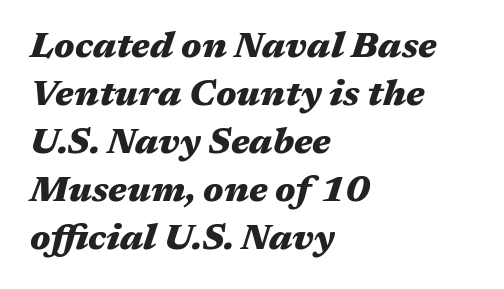
{"italic": "yes", "lean": "right", "slant_degrees": 17, "bold": "yes", "weight": "heavy", "width": "wide", "stroke_contrast": "medium", "x_height": "medium", "monospaced": "no", "underline": "no", "align": "left", "line_spacing": "normal", "line_spacing_ratio": 1.33, "letter_spacing": "normal", "letter_spacing_em": 0.0, "glyph_px": 36}
